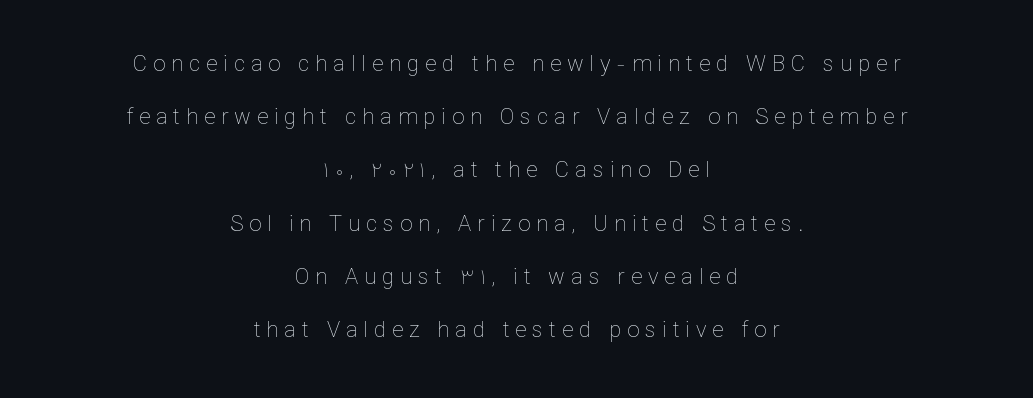
{"italic": "no", "bold": "no", "underline": "no", "align": "center", "line_spacing": "loose", "line_spacing_ratio": 2.42, "letter_spacing": "wide", "letter_spacing_em": 0.27, "glyph_px": 22}
